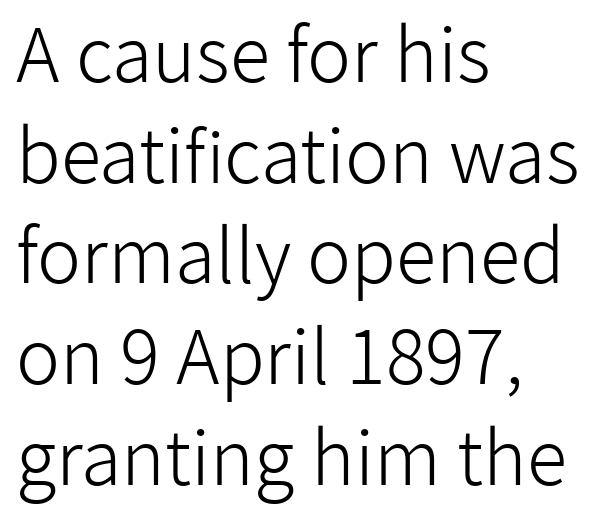
{"serif": "no", "italic": "no", "bold": "no", "weight": "light", "width": "normal", "stroke_contrast": "low", "x_height": "medium", "monospaced": "no", "underline": "no", "align": "left", "line_spacing": "normal", "line_spacing_ratio": 1.36, "letter_spacing": "normal", "letter_spacing_em": 0.0, "glyph_px": 74}
